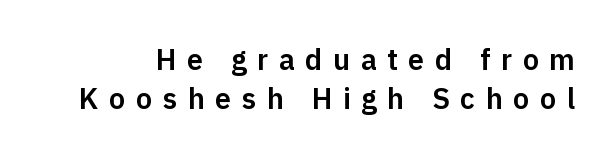
The image shows 29 px sans-serif type, upright; set normal line spacing (1.36x), unusually wide letter spacing (+0.36 em), not underlined; low stroke contrast and a medium x-height.
